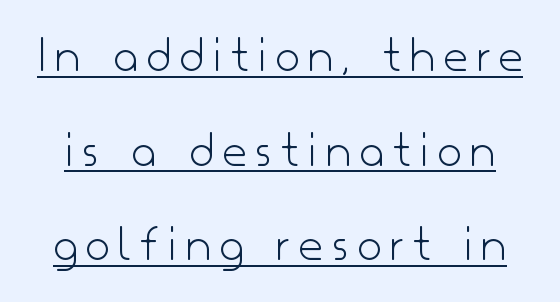
Quick note: underline on. The designer went with a sans here, leaving each stem footless. Ascenders rise straight up at ninety degrees. Character widths vary here, with narrow letters taking less room than wide ones.
